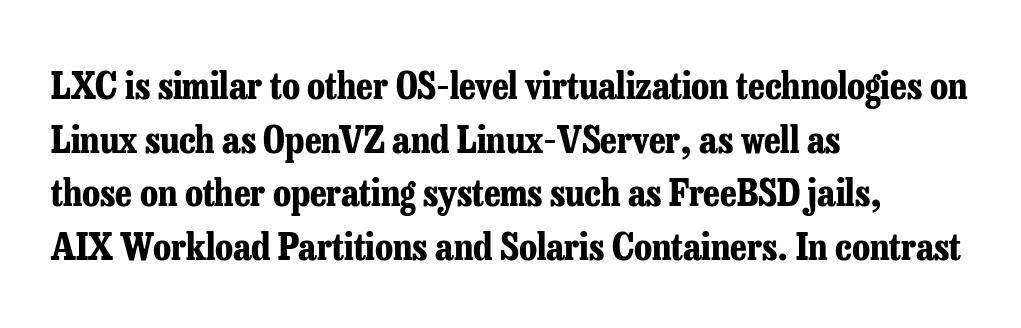
The image shows 38 px bold, condensed serif type, upright; set left-aligned, normal line spacing (1.41x), normal letter spacing, not underlined; low stroke contrast and a medium x-height.
